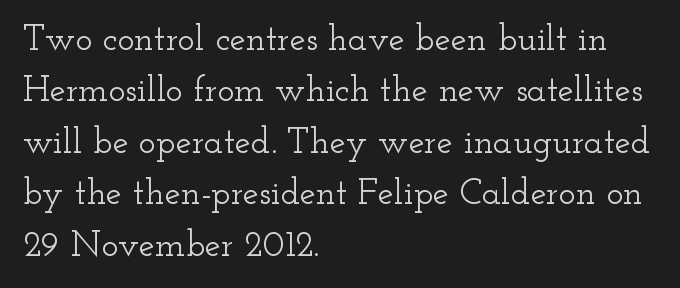
Q: Is the text italic (slanted)? A: No, it is upright.
Q: Is the typeface a serif or a sans-serif typeface? A: Serif.
Q: Is the text underlined? A: No.
Q: How is the paragraph aligned? A: Left-aligned.
Q: Is the spacing between letters normal or unusually wide? A: Normal.
Q: Is the spacing between lines tight, normal or loose? A: Normal.
Q: Width (condensed, normal, or wide)? A: Wide.
Q: Stroke contrast? A: Low.
Q: x-height? A: Small.
Q: Monospaced? A: No.
